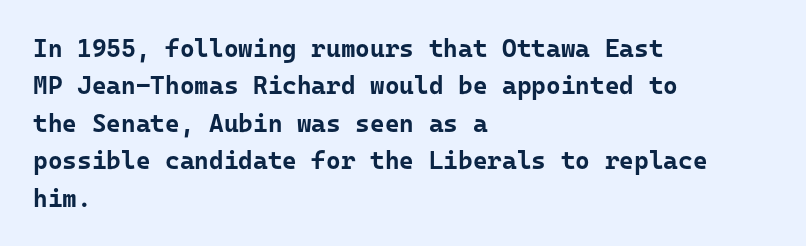
Baseline-to-baseline distance is the conventional proportion of letter height. The typesetter chose a ragged-right arrangement here. The zone under the glyphs is completely vacant. Typesetter's note: full bold, strokes at maximum text heaviness. In terms of posture, this sample is upright. The horizontal fit of the characters is conventional and even.
